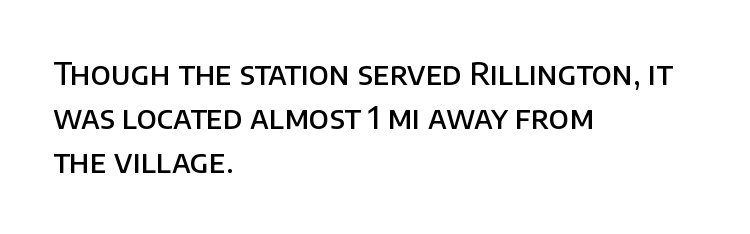
The image shows 31 px semibold sans-serif type, upright; set left-aligned, normal line spacing (1.42x), normal letter spacing, not underlined; low stroke contrast and a large x-height.
